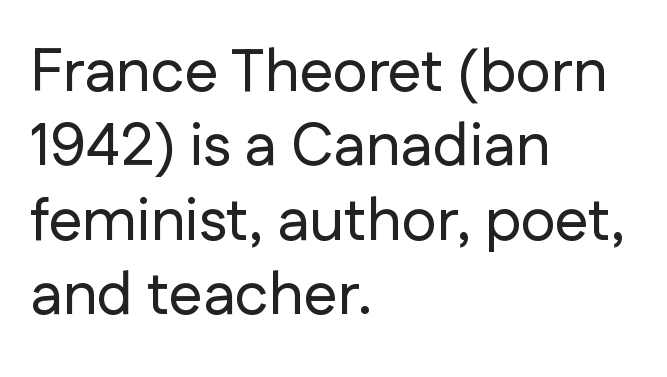
{"serif": "no", "italic": "no", "width": "normal", "stroke_contrast": "low", "x_height": "medium", "monospaced": "no", "underline": "no", "align": "left", "line_spacing_ratio": 1.24, "letter_spacing": "normal", "letter_spacing_em": 0.0, "glyph_px": 60}
